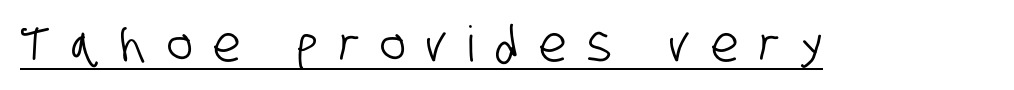
Q: Is the typeface a serif or a sans-serif typeface? A: Sans-serif.
Q: Is the text underlined? A: Yes.
Q: Is the spacing between letters normal or unusually wide? A: Unusually wide.
Q: Width (condensed, normal, or wide)? A: Condensed.
Q: Stroke contrast? A: Low.
Q: x-height? A: Large.
Q: Monospaced? A: No.
